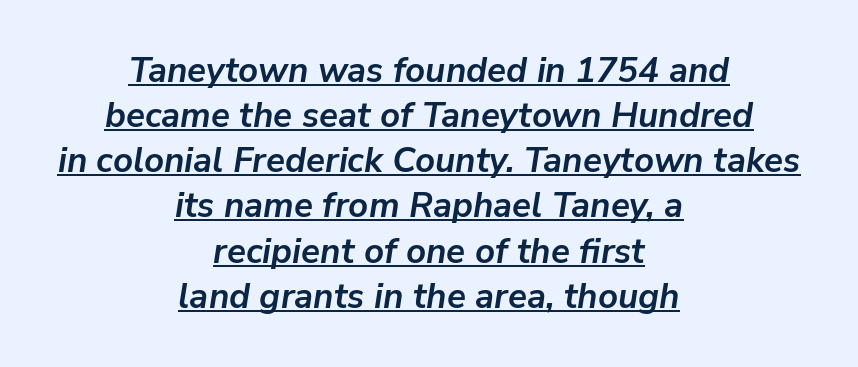
Q: Is the text bold? A: Yes.
Q: Is the text italic (slanted)? A: Yes, it leans right by about 9 degrees.
Q: Is the text underlined? A: Yes.
Q: How is the paragraph aligned? A: Centered.
Q: Is the spacing between letters normal or unusually wide? A: Normal.
Q: Is the spacing between lines tight, normal or loose? A: Normal.
Q: Width (condensed, normal, or wide)? A: Normal.
Q: Stroke contrast? A: Low.
Q: x-height? A: Medium.
Q: Monospaced? A: No.
